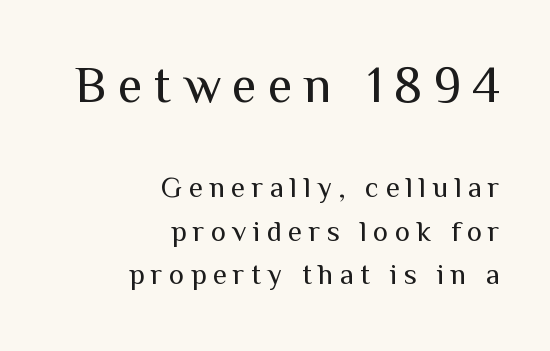
{"serif": "no", "italic": "no", "bold": "no", "weight": "regular", "width": "normal", "stroke_contrast": "medium", "x_height": "medium", "monospaced": "no", "underline": "no", "align": "right", "line_spacing": "normal", "line_spacing_ratio": 1.5, "letter_spacing": "wide", "letter_spacing_em": 0.22, "larger_block": "first", "size_ratio": 1.76, "glyph_px": 51}
